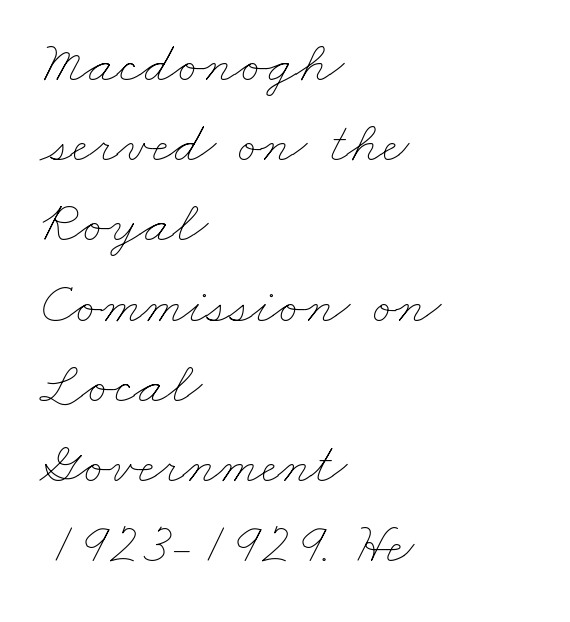
The gaps between neighbouring characters are ordinary and unremarkable. The typeface has the unassuming heft of standard copy or less. Varying glyph widths throughout — classic text-font behaviour. This sample is left-justified, so line endings fall wherever the words run out.
